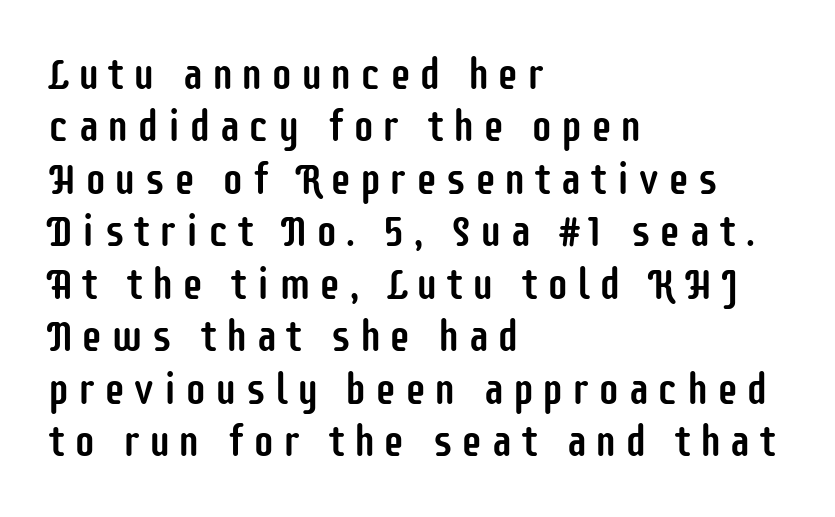
{"serif": "no", "italic": "no", "width": "condensed", "stroke_contrast": "low", "x_height": "large", "monospaced": "no", "underline": "no", "align": "left", "line_spacing_ratio": 1.22, "glyph_px": 43}
